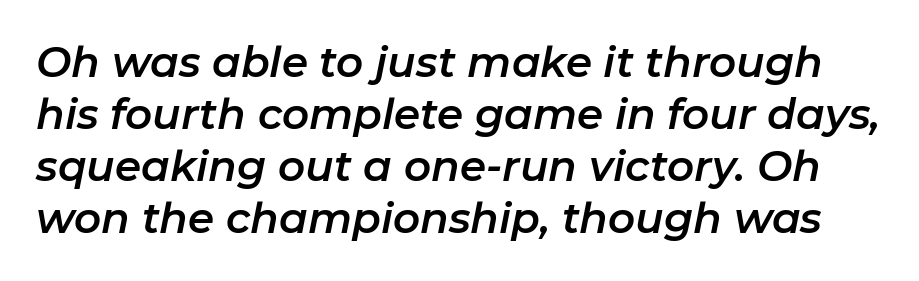
The image shows 42 px text type, italic (leaning right); set line spacing 1.24x, normal letter spacing, not underlined; low stroke contrast and a medium x-height.
